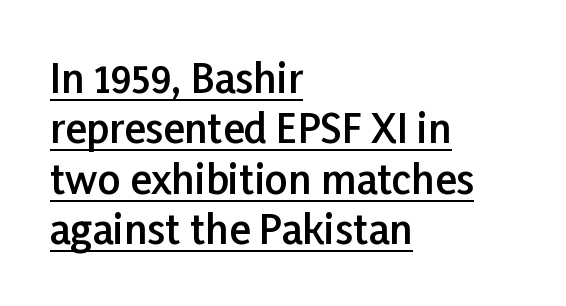
The image shows 40 px semibold sans-serif type, upright; set left-aligned, normal line spacing (1.26x), normal letter spacing, underlined; low stroke contrast and a medium x-height.
